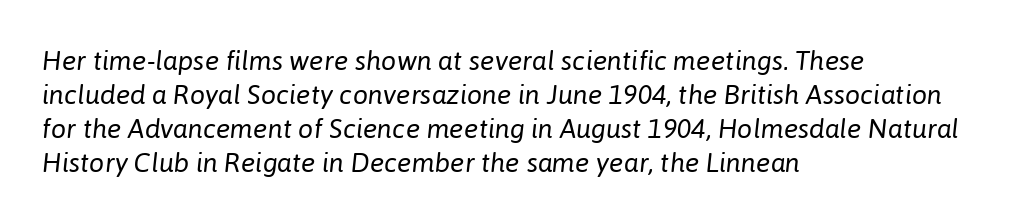
Compared with a centered layout, this one pins lines to the left instead. There is no visible air inserted between adjacent glyphs. The text carries the slant typical of an italic or oblique font. Quick note: underline off.
